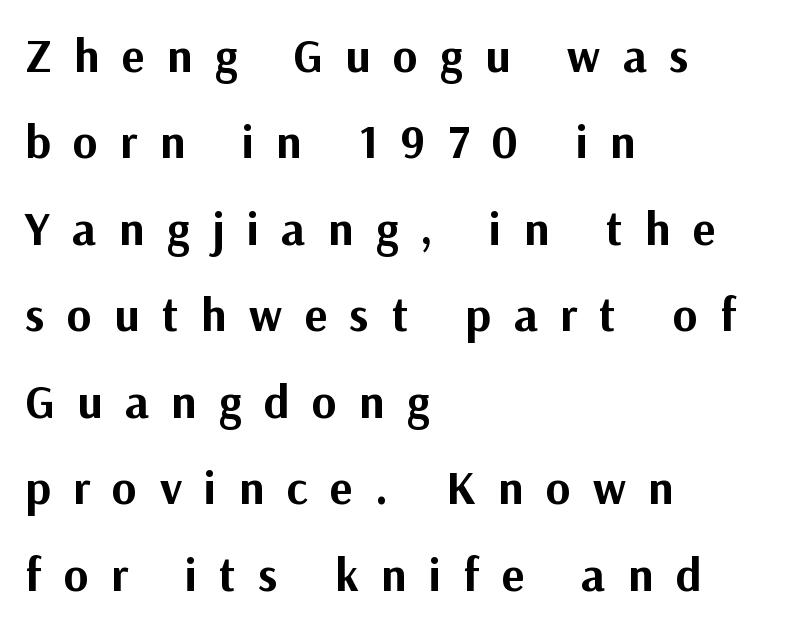
The image shows 47 px bold sans-serif type, upright; set left-aligned, line spacing 1.84x, unusually wide letter spacing (+0.48 em), not underlined; medium stroke contrast and a medium x-height.
